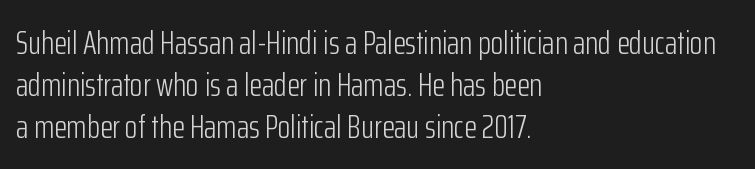
The typeface has the unassuming heft of standard copy or less. The zone under the glyphs is completely vacant. This is sans-serif lettering, the kind often seen on screens and signage. Nobody touched the tracking dial on this one. Character widths vary here, with narrow letters taking less room than wide ones.
